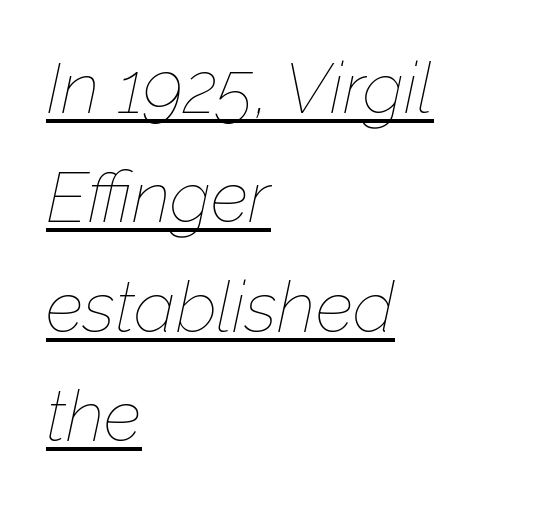
The weight would be labelled regular, book, light, or lighter still. Visually the block forms a straight wall on the left and a jagged coastline on the right. Looks like regular typesetting: each glyph gets only the width it needs. Line spacing here is normal.
